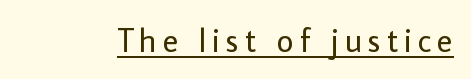
Stroke terminals: plain, sans-serif. It's the straight-up-and-down kind of type. Ink coverage per letter is moderate at most. These characters rest on top of a visible drawn line. Think of a printed novel: that variable character pitch is what you see here.
